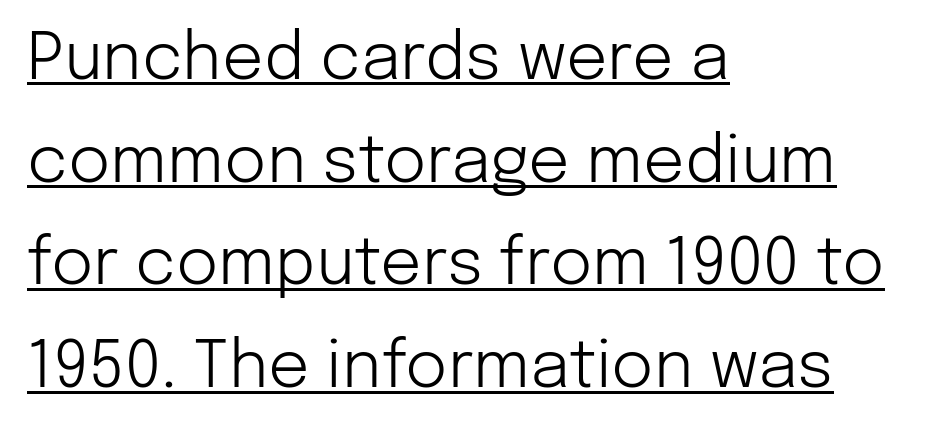
The image shows 65 px light sans-serif type, upright; set left-aligned, normal line spacing (1.58x), normal letter spacing, underlined; low stroke contrast and a medium x-height.
